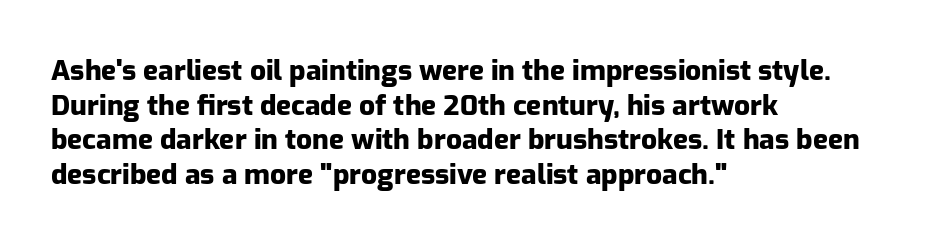
{"serif": "no", "italic": "no", "bold": "yes", "weight": "heavy", "width": "normal", "stroke_contrast": "low", "x_height": "medium", "monospaced": "no", "underline": "no", "align": "left", "line_spacing_ratio": 1.24, "letter_spacing": "normal", "letter_spacing_em": 0.0, "glyph_px": 28}
